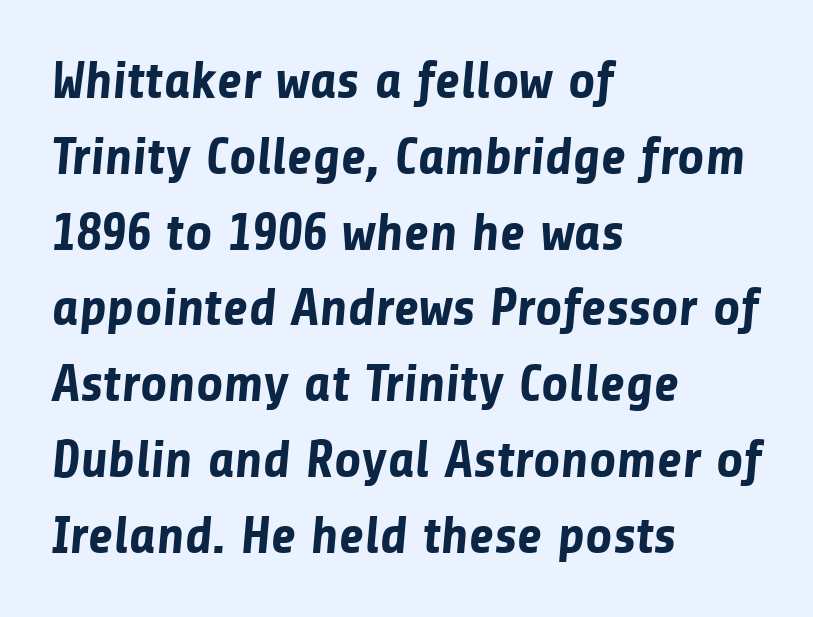
Q: Is the text bold? A: Yes.
Q: Is the typeface a serif or a sans-serif typeface? A: Sans-serif.
Q: Is the text underlined? A: No.
Q: How is the paragraph aligned? A: Left-aligned.
Q: Is the spacing between letters normal or unusually wide? A: Normal.
Q: Is the spacing between lines tight, normal or loose? A: Normal.
Q: Width (condensed, normal, or wide)? A: Normal.
Q: Stroke contrast? A: Low.
Q: x-height? A: Medium.
Q: Monospaced? A: No.
